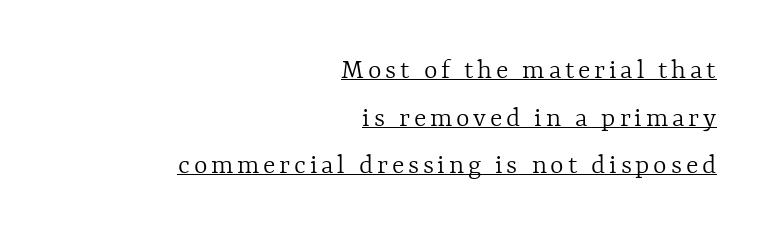
Q: Is the text bold? A: No.
Q: Is the text italic (slanted)? A: No, it is upright.
Q: Is the text underlined? A: Yes.
Q: How is the paragraph aligned? A: Right-aligned.
Q: Is the spacing between lines tight, normal or loose? A: Normal.
Q: Width (condensed, normal, or wide)? A: Normal.
Q: x-height? A: Medium.
Q: Monospaced? A: No.
